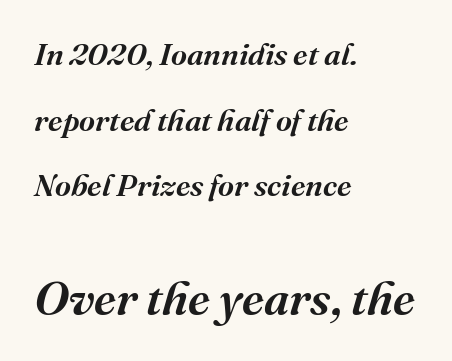
{"serif": "yes", "italic": "yes", "lean": "right", "slant_degrees": 16, "bold": "semi", "weight": "semibold", "width": "normal", "stroke_contrast": "medium", "x_height": "medium", "monospaced": "no", "underline": "no", "align": "left", "line_spacing": "loose", "line_spacing_ratio": 2.12, "letter_spacing": "normal", "letter_spacing_em": 0.0, "larger_block": "second", "size_ratio": 1.52, "glyph_px": 47}
